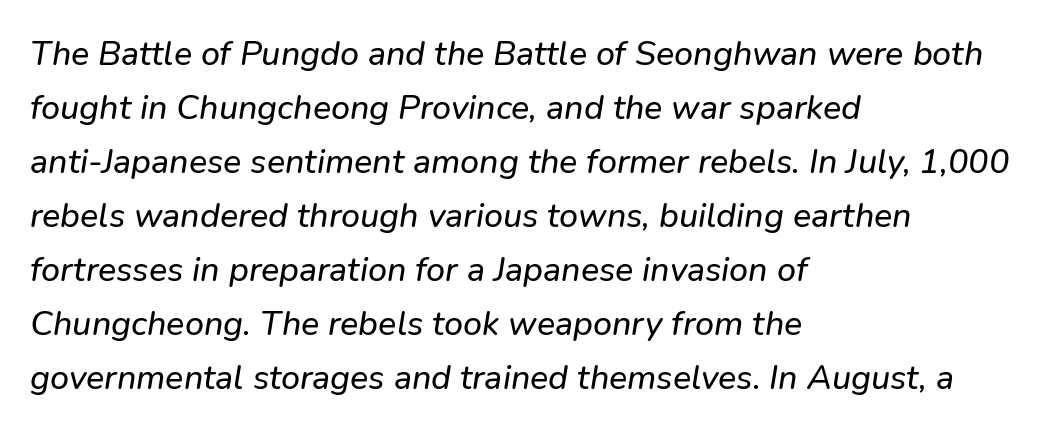
Q: Is the text italic (slanted)? A: Yes, it leans right by about 9 degrees.
Q: Is the text underlined? A: No.
Q: How is the paragraph aligned? A: Left-aligned.
Q: Is the spacing between letters normal or unusually wide? A: Normal.
Q: Is the spacing between lines tight, normal or loose? A: Normal.
Q: Width (condensed, normal, or wide)? A: Normal.
Q: Stroke contrast? A: Low.
Q: x-height? A: Medium.
Q: Monospaced? A: No.
